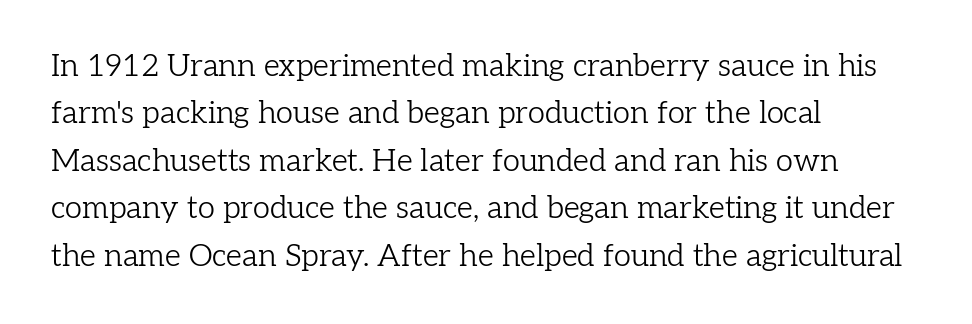
{"serif": "yes", "italic": "no", "bold": "no", "weight": "light", "width": "normal", "stroke_contrast": "low", "x_height": "medium", "monospaced": "no", "underline": "no", "align": "left", "line_spacing": "normal", "line_spacing_ratio": 1.53, "letter_spacing": "normal", "letter_spacing_em": 0.0, "glyph_px": 31}
